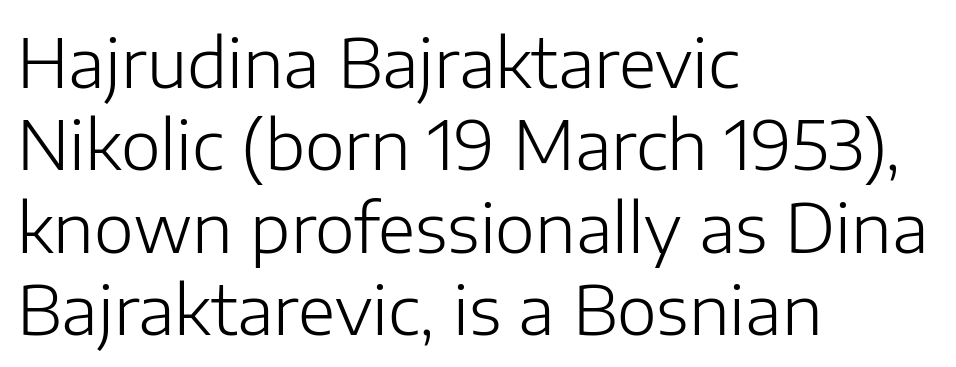
Q: Is the text bold? A: No.
Q: Is the text italic (slanted)? A: No, it is upright.
Q: Is the typeface a serif or a sans-serif typeface? A: Sans-serif.
Q: Is the text underlined? A: No.
Q: How is the paragraph aligned? A: Left-aligned.
Q: Is the spacing between letters normal or unusually wide? A: Normal.
Q: Width (condensed, normal, or wide)? A: Normal.
Q: Stroke contrast? A: Low.
Q: x-height? A: Medium.
Q: Monospaced? A: No.
